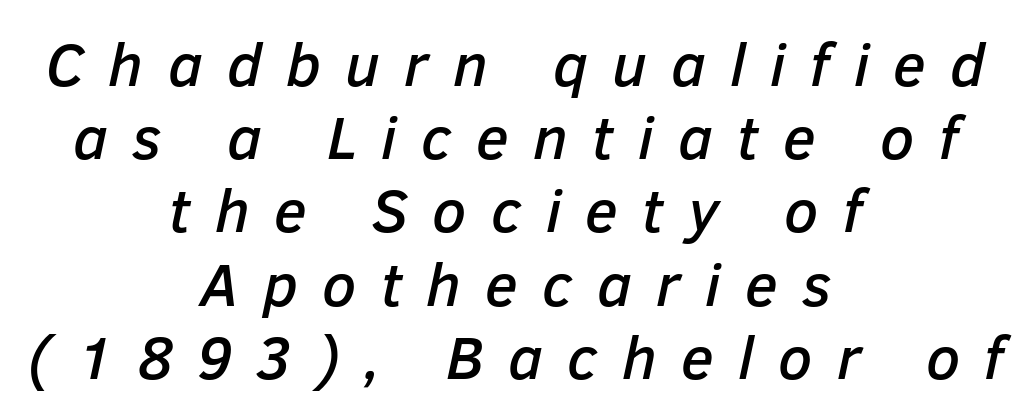
The image shows 61 px text type, italic (leaning right); set centered, line spacing 1.2x, unusually wide letter spacing (+0.4 em), not underlined; low stroke contrast and a medium x-height.
